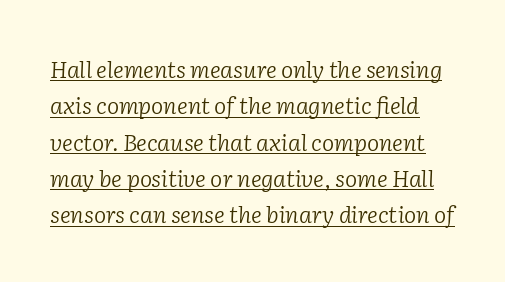
Q: Is the text bold? A: No.
Q: Is the text italic (slanted)? A: Yes, it leans right by about 2 degrees.
Q: Is the text underlined? A: Yes.
Q: Is the spacing between letters normal or unusually wide? A: Normal.
Q: Is the spacing between lines tight, normal or loose? A: Normal.
